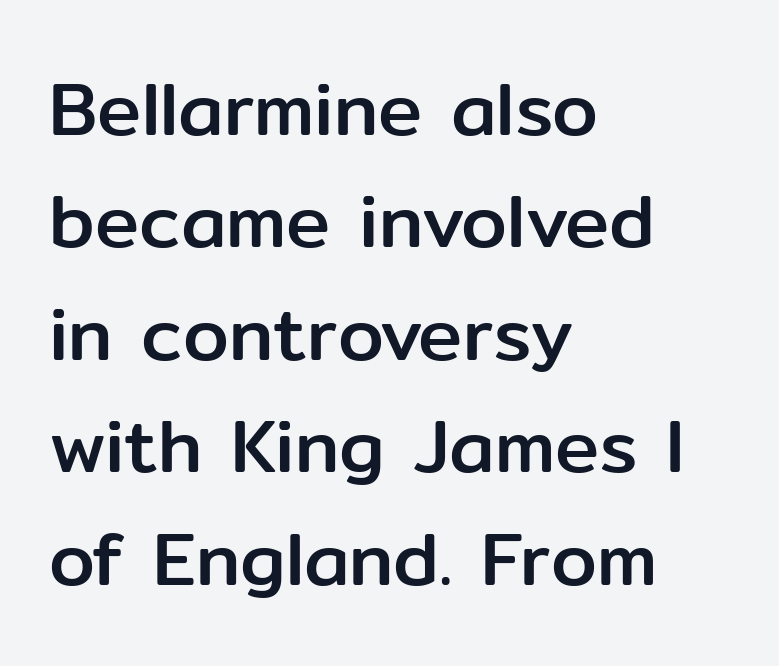
Line beginnings align vertically; line endings do not. You could not count columns in this text — the font is proportionally spaced. Observe the absence of serifs on each vertical stroke in this sample. If you drew a line through each stem, it would be perfectly vertical.
